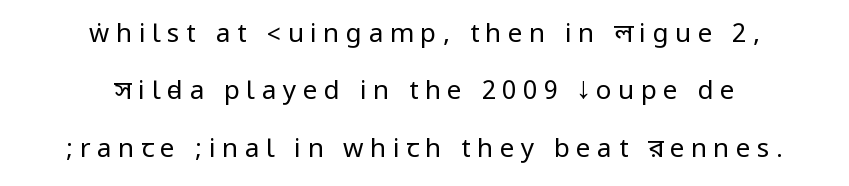
Upright lettering throughout. Compared with typical body copy, the letter spacing here is much looser. The paragraph shown floats in the horizontal middle. Horizontal bands of white between lines are thick stripes.
